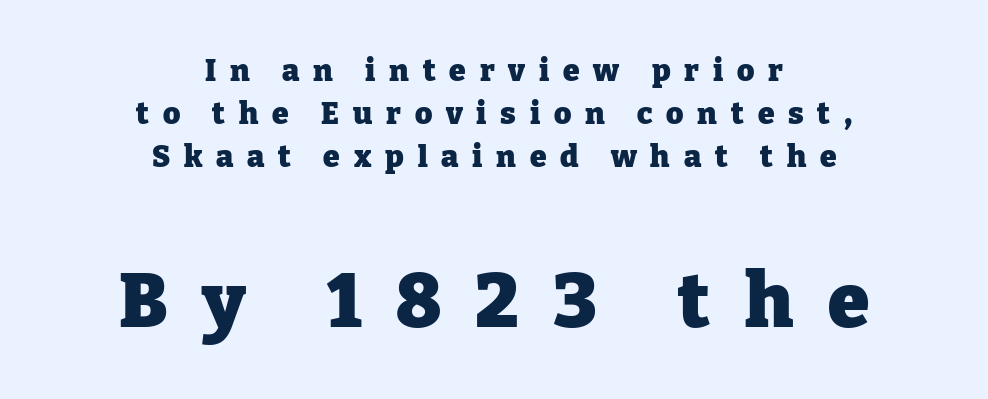
{"serif": "yes", "italic": "no", "bold": "yes", "weight": "heavy", "width": "normal", "stroke_contrast": "low", "x_height": "medium", "monospaced": "no", "underline": "no", "align": "center", "line_spacing": "normal", "line_spacing_ratio": 1.43, "letter_spacing": "wide", "letter_spacing_em": 0.46, "larger_block": "second", "size_ratio": 2.5, "glyph_px": 75}
